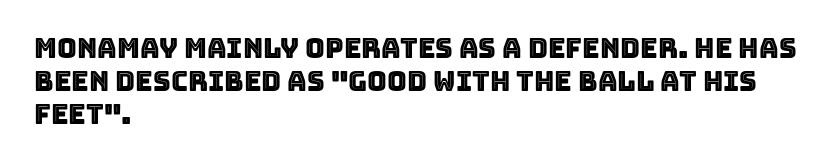
Every row of glyphs begins at an identical x-position on the left. These lines were composed using upright roman letters. Standard letterfit; no display-style spreading of the glyphs. The glyphs are unaccompanied by any horizontal stroke below them.
